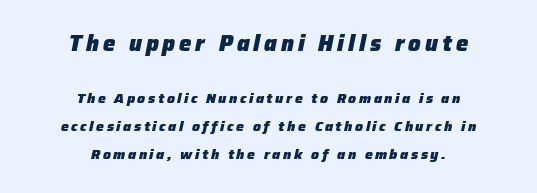
The image shows 22 px bold type, italic (leaning right); set centered, loose line spacing (1.99x), not underlined; the first (top) block is 1.57x larger.
